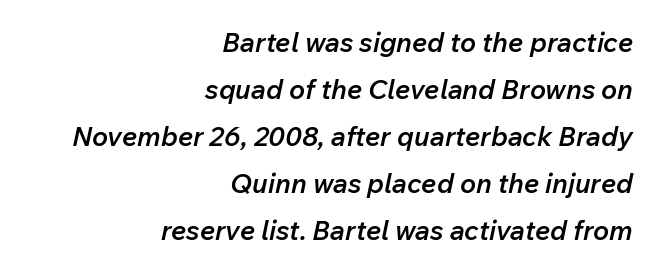
Q: Is the text bold? A: Semi-bold.
Q: Is the text italic (slanted)? A: Yes, it leans right by about 12 degrees.
Q: Is the text underlined? A: No.
Q: How is the paragraph aligned? A: Right-aligned.
Q: Is the spacing between letters normal or unusually wide? A: Normal.
